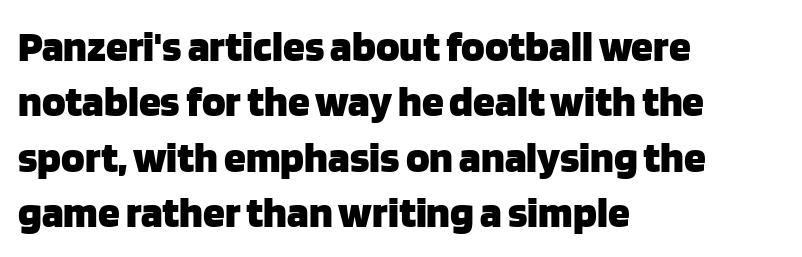
{"serif": "no", "italic": "no", "bold": "yes", "weight": "heavy", "width": "normal", "stroke_contrast": "low", "x_height": "large", "monospaced": "no", "underline": "no", "align": "left", "line_spacing": "normal", "line_spacing_ratio": 1.26, "letter_spacing": "normal", "letter_spacing_em": 0.0, "glyph_px": 44}
